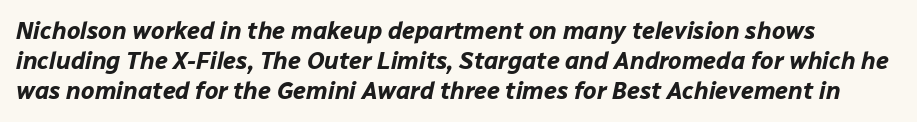
{"italic": "yes", "lean": "right", "slant_degrees": 12, "bold": "yes", "underline": "no", "line_spacing": "normal", "line_spacing_ratio": 1.25, "letter_spacing": "normal", "letter_spacing_em": 0.0, "glyph_px": 24}
